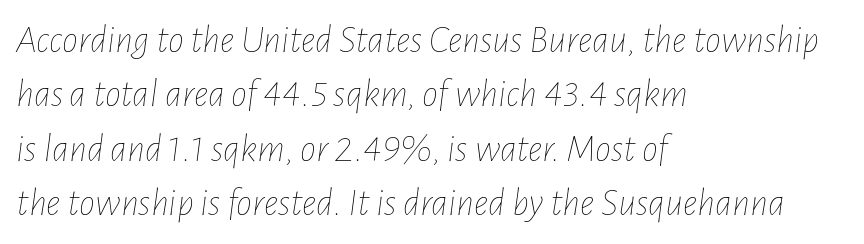
Q: Is the text bold? A: No.
Q: Is the text italic (slanted)? A: Yes, it leans right by about 7 degrees.
Q: Is the text underlined? A: No.
Q: How is the paragraph aligned? A: Left-aligned.
Q: Is the spacing between letters normal or unusually wide? A: Normal.
Q: Is the spacing between lines tight, normal or loose? A: Normal.
Q: Width (condensed, normal, or wide)? A: Condensed.
Q: Stroke contrast? A: Low.
Q: x-height? A: Medium.
Q: Monospaced? A: No.
